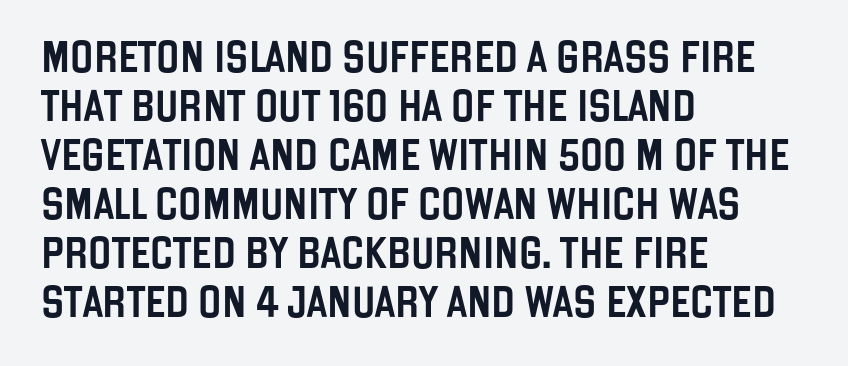
{"serif": "no", "italic": "no", "width": "condensed", "stroke_contrast": "low", "x_height": "large", "monospaced": "no", "underline": "no", "align": "left", "line_spacing": "normal", "line_spacing_ratio": 1.58, "letter_spacing": "normal", "letter_spacing_em": 0.0, "glyph_px": 31}
